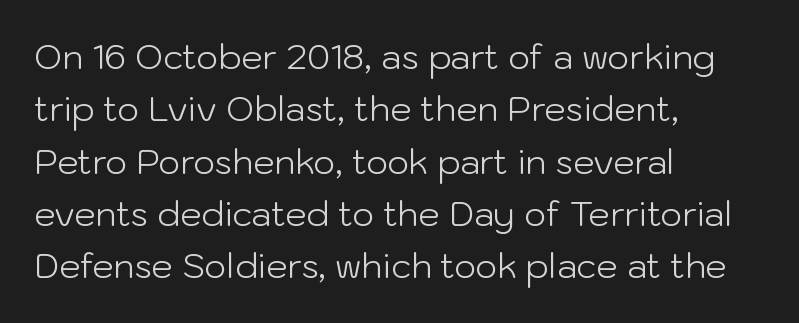
The image shows 34 px light sans-serif type, upright; set left-aligned, normal line spacing (1.54x), normal letter spacing, not underlined; low stroke contrast and a medium x-height.
